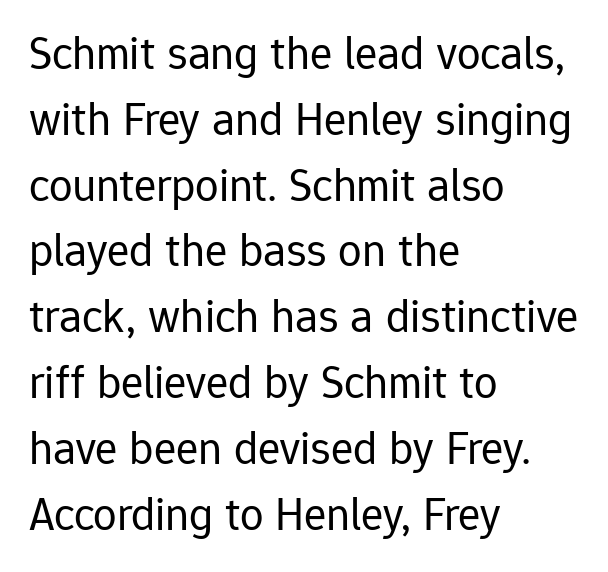
{"serif": "no", "italic": "no", "bold": "no", "weight": "regular", "width": "normal", "stroke_contrast": "low", "x_height": "medium", "monospaced": "no", "underline": "no", "align": "left", "line_spacing": "normal", "line_spacing_ratio": 1.4, "letter_spacing": "normal", "letter_spacing_em": 0.0, "glyph_px": 47}
